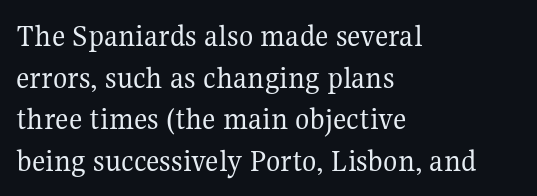
{"serif": "yes", "italic": "no", "bold": "no", "weight": "regular", "width": "normal", "stroke_contrast": "medium", "x_height": "medium", "monospaced": "no", "underline": "no", "align": "left", "line_spacing": "normal", "line_spacing_ratio": 1.26, "letter_spacing": "normal", "letter_spacing_em": 0.0, "glyph_px": 33}
